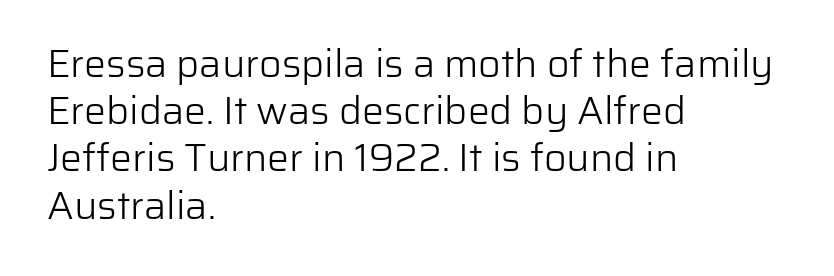
Q: Is the text bold? A: No.
Q: Is the text italic (slanted)? A: No, it is upright.
Q: Is the typeface a serif or a sans-serif typeface? A: Sans-serif.
Q: Is the text underlined? A: No.
Q: How is the paragraph aligned? A: Left-aligned.
Q: Is the spacing between letters normal or unusually wide? A: Normal.
Q: Width (condensed, normal, or wide)? A: Normal.
Q: Stroke contrast? A: Low.
Q: x-height? A: Medium.
Q: Monospaced? A: No.
